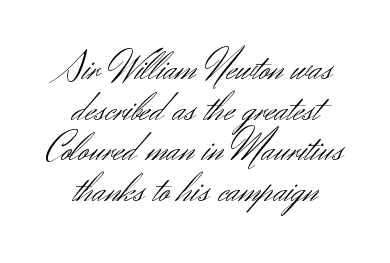
Q: Is the text bold? A: No.
Q: Is the text italic (slanted)? A: Yes.
Q: Is the typeface a serif or a sans-serif typeface? A: Sans-serif.
Q: Is the text underlined? A: No.
Q: How is the paragraph aligned? A: Centered.
Q: Is the spacing between letters normal or unusually wide? A: Normal.
Q: Is the spacing between lines tight, normal or loose? A: Tight.
Q: Width (condensed, normal, or wide)? A: Normal.
Q: Stroke contrast? A: Medium.
Q: x-height? A: Small.
Q: Monospaced? A: No.
